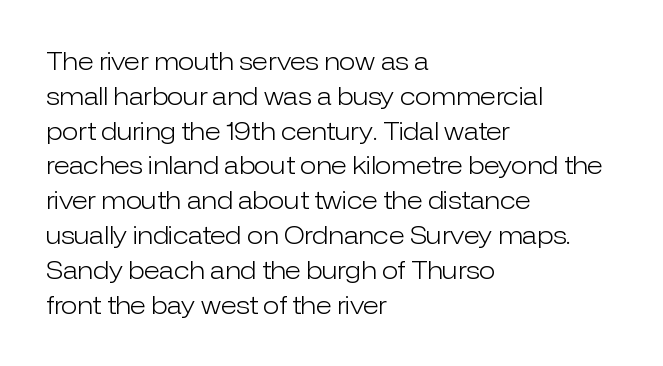
Q: Is the text bold? A: No.
Q: Is the text italic (slanted)? A: No, it is upright.
Q: Is the text underlined? A: No.
Q: How is the paragraph aligned? A: Left-aligned.
Q: Is the spacing between letters normal or unusually wide? A: Normal.
Q: Is the spacing between lines tight, normal or loose? A: Normal.
